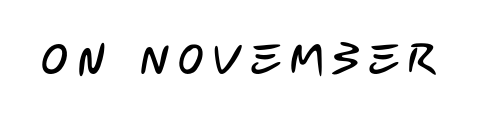
The string is rendered with underlining switched off. Observe the absence of serifs on each vertical stroke in this sample. Inter-character spacing is expanded well beyond the font's built-in metrics. Each letter keeps its own natural width here, so spacing adapts to shape.
